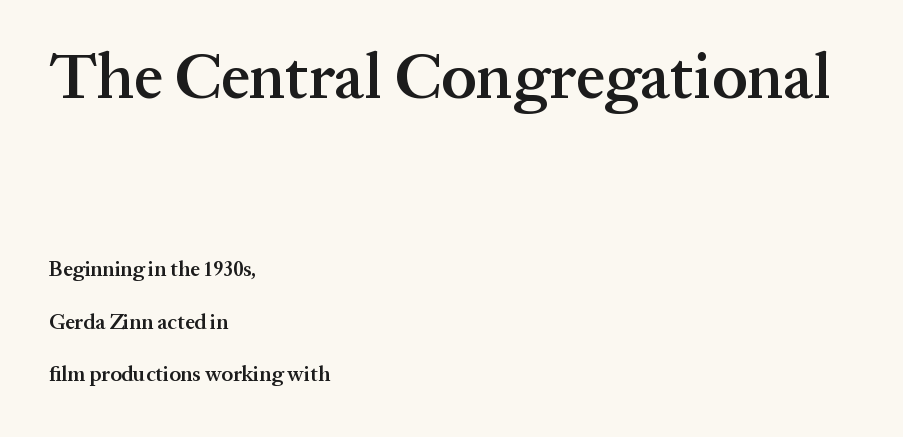
The space directly below the letters is spotless. This sample has the flowing, uneven cadence of proportional lettering. Line beginnings align vertically; line endings do not. A student would notice the top passage is typeset larger than what follows. How would I describe the line gaps? Wide and relaxed.
